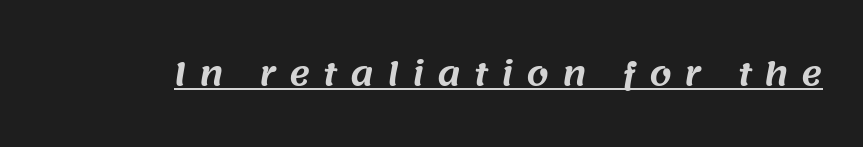
{"serif": "no", "width": "normal", "stroke_contrast": "medium", "x_height": "large", "monospaced": "no", "underline": "yes", "letter_spacing": "wide", "letter_spacing_em": 0.4, "glyph_px": 32}
